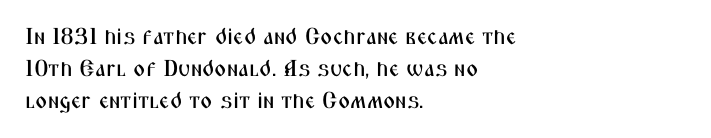
These lines are set flush left with a ragged right edge. Nope, not italic — everything's standing straight. Observe the ordinary spacing: letters are neighbours, not strangers. Vertically, the passage feels balanced, rows spaced as you'd expect. Has an underline been added? It has not.
